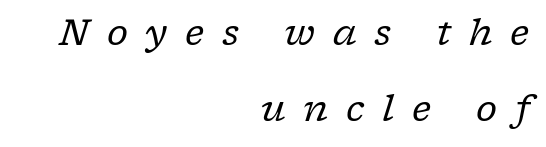
The image shows 36 px regular-weight serif type, italic (leaning right); set right-aligned, loose line spacing (2.11x), unusually wide letter spacing (+0.49 em), not underlined; low stroke contrast and a medium x-height.
